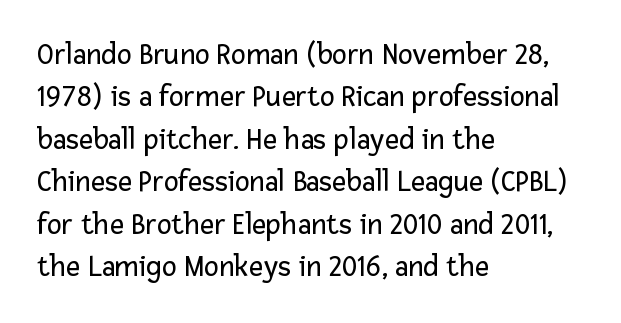
The image shows 31 px regular-weight sans-serif type, upright; set left-aligned, normal line spacing (1.37x), normal letter spacing, not underlined; low stroke contrast and a medium x-height.
